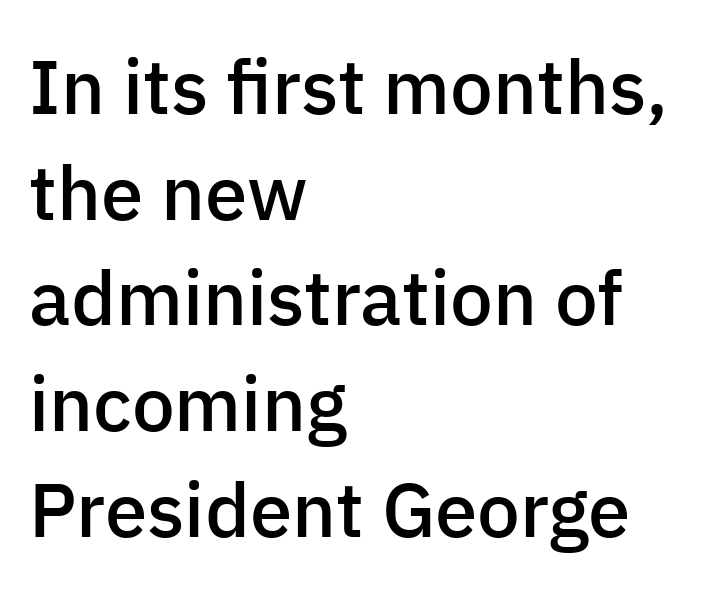
Q: Is the text bold? A: Semi-bold.
Q: Is the text italic (slanted)? A: No, it is upright.
Q: Is the typeface a serif or a sans-serif typeface? A: Sans-serif.
Q: Is the text underlined? A: No.
Q: How is the paragraph aligned? A: Left-aligned.
Q: Is the spacing between letters normal or unusually wide? A: Normal.
Q: Is the spacing between lines tight, normal or loose? A: Normal.
Q: Width (condensed, normal, or wide)? A: Normal.
Q: Stroke contrast? A: Low.
Q: x-height? A: Medium.
Q: Monospaced? A: No.
